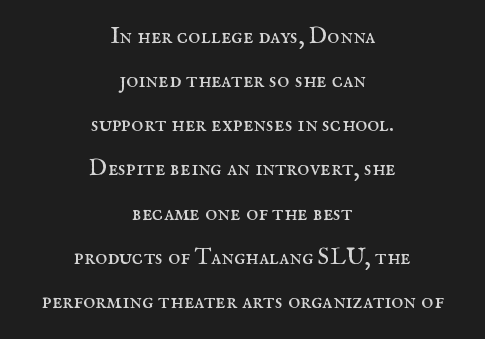
Q: Is the text bold? A: No.
Q: Is the text italic (slanted)? A: No, it is upright.
Q: Is the text underlined? A: No.
Q: How is the paragraph aligned? A: Centered.
Q: Is the spacing between letters normal or unusually wide? A: Normal.
Q: Is the spacing between lines tight, normal or loose? A: Loose.
